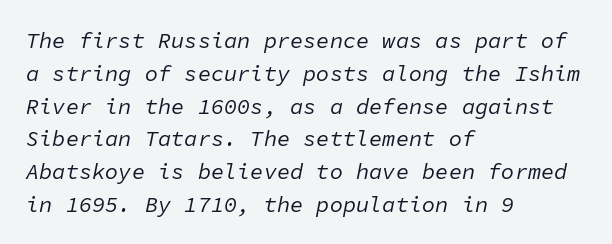
Q: Is the text bold? A: No.
Q: Is the text italic (slanted)? A: Yes, it leans right by about 11 degrees.
Q: Is the text underlined? A: No.
Q: How is the paragraph aligned? A: Left-aligned.
Q: Is the spacing between letters normal or unusually wide? A: Normal.
Q: Is the spacing between lines tight, normal or loose? A: Normal.
